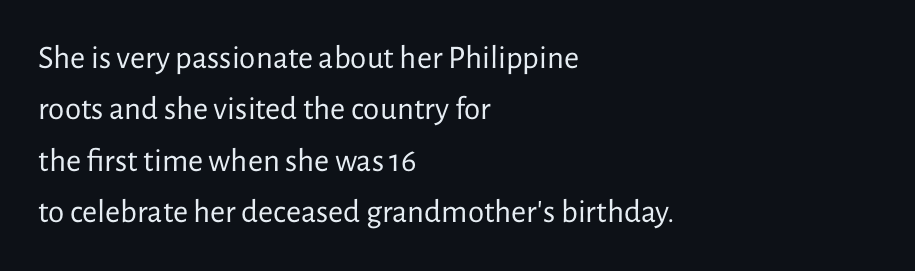
Posture: upright roman. Check under the words: just untouched page. No extra tracking has been applied to these lines. The space between consecutive lines is moderate.
